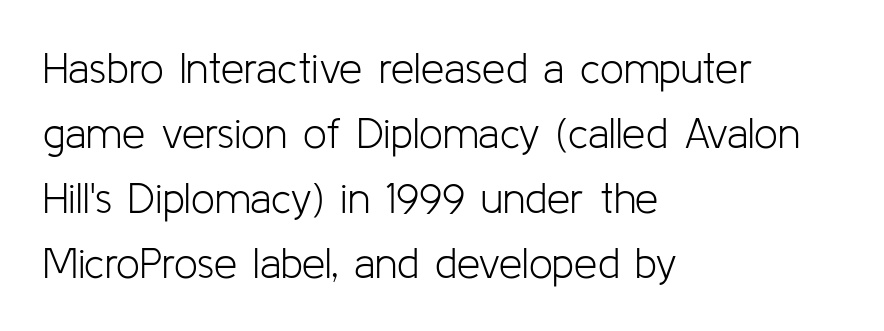
The image shows 42 px light sans-serif type, upright; set left-aligned, normal line spacing (1.55x), normal letter spacing, not underlined; low stroke contrast and a medium x-height.
